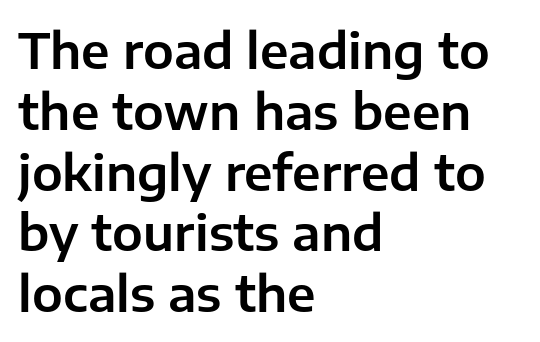
The image shows 49 px sans-serif type, upright; set left-aligned, line spacing 1.24x, normal letter spacing, not underlined; low stroke contrast and a medium x-height.
